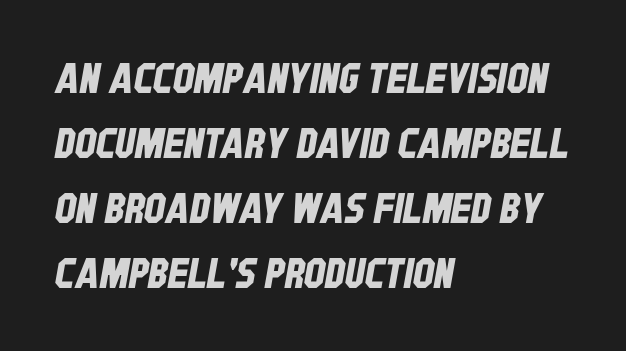
Q: Is the typeface a serif or a sans-serif typeface? A: Sans-serif.
Q: Is the text underlined? A: No.
Q: How is the paragraph aligned? A: Left-aligned.
Q: Is the spacing between letters normal or unusually wide? A: Normal.
Q: Is the spacing between lines tight, normal or loose? A: Normal.
Q: Width (condensed, normal, or wide)? A: Condensed.
Q: Stroke contrast? A: Low.
Q: x-height? A: Large.
Q: Monospaced? A: No.
